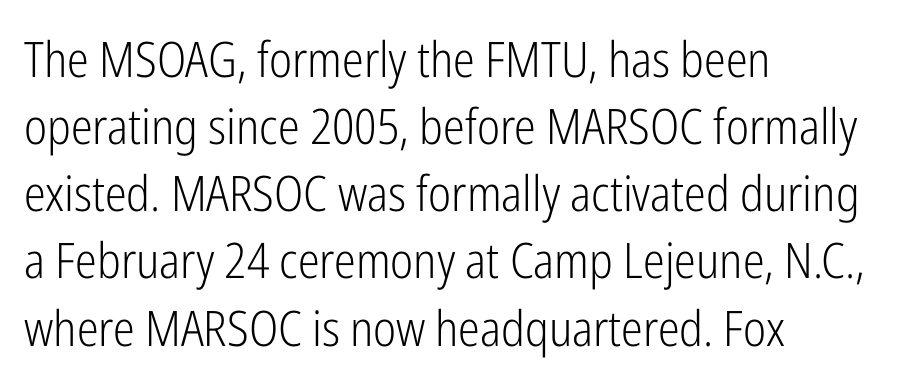
The image shows 49 px light, condensed sans-serif type, upright; set left-aligned, normal line spacing (1.37x), normal letter spacing, not underlined; low stroke contrast and a medium x-height.
